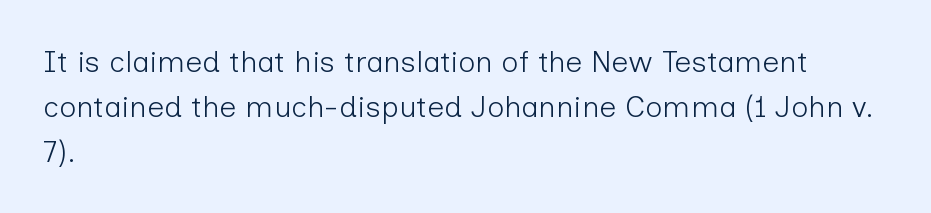
Q: Is the text bold? A: No.
Q: Is the text italic (slanted)? A: No, it is upright.
Q: Is the typeface a serif or a sans-serif typeface? A: Sans-serif.
Q: Is the text underlined? A: No.
Q: How is the paragraph aligned? A: Left-aligned.
Q: Is the spacing between letters normal or unusually wide? A: Normal.
Q: Is the spacing between lines tight, normal or loose? A: Normal.
Q: Width (condensed, normal, or wide)? A: Normal.
Q: Stroke contrast? A: Low.
Q: x-height? A: Medium.
Q: Monospaced? A: No.
